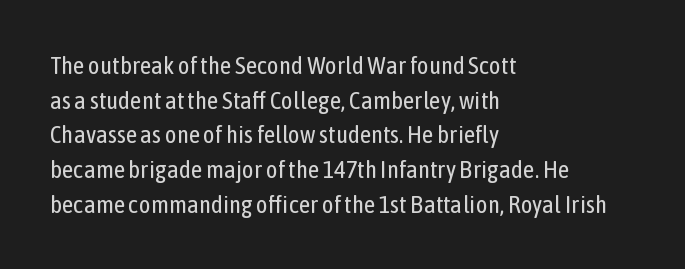
The letters stand straight up with perfectly vertical stems. The typesetter chose a ragged-right arrangement here. What's the leading like? Ordinary, nothing unusual. Nothing unusual about the tracking: characters are spaced as the font intends. Is the stroke heavy? The answer is a plain regular-or-lighter.
